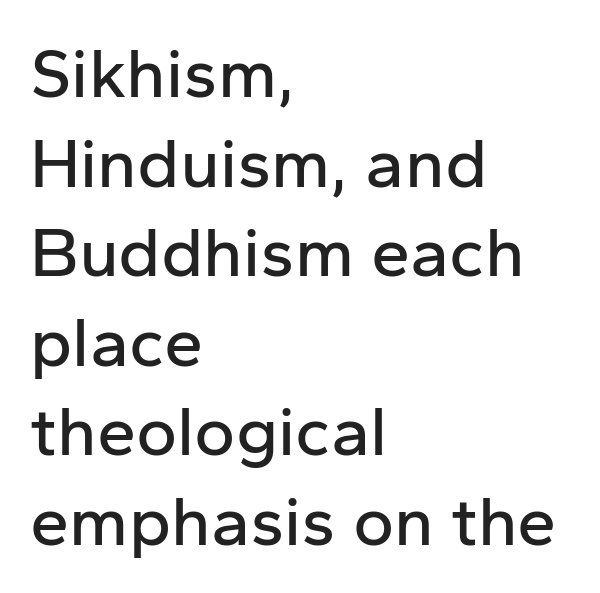
The image shows 70 px sans-serif type, upright; set left-aligned, normal line spacing (1.28x), normal letter spacing, not underlined; low stroke contrast and a medium x-height.
